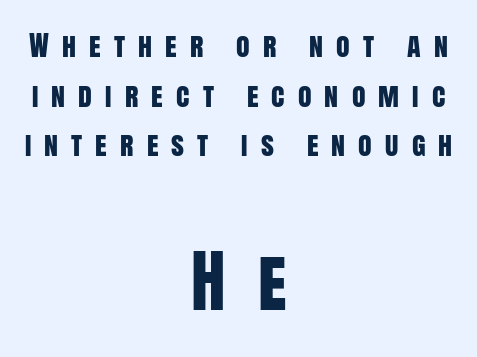
The image shows 69 px condensed sans-serif type, upright; set centered, line spacing 1.77x, unusually wide letter spacing (+0.47 em), not underlined; the second (bottom) block is 2.46x larger; low stroke contrast and a large x-height.
